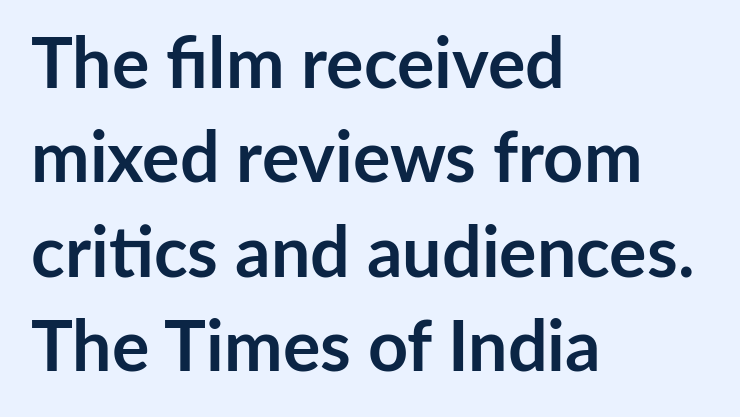
{"serif": "no", "italic": "no", "bold": "yes", "weight": "semibold", "width": "normal", "stroke_contrast": "low", "x_height": "medium", "monospaced": "no", "underline": "no", "align": "left", "line_spacing": "normal", "line_spacing_ratio": 1.35, "letter_spacing": "normal", "letter_spacing_em": 0.0, "glyph_px": 70}
